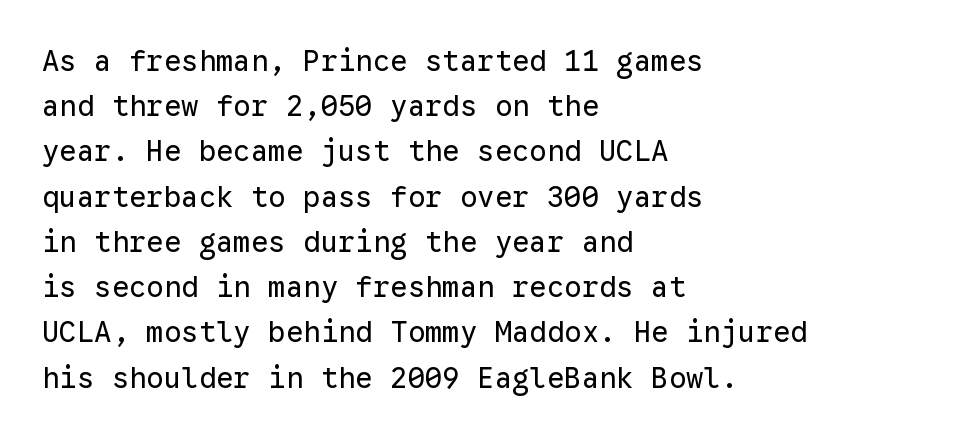
Q: Is the text bold? A: No.
Q: Is the text italic (slanted)? A: No, it is upright.
Q: Is the typeface a serif or a sans-serif typeface? A: Sans-serif.
Q: Is the text underlined? A: No.
Q: How is the paragraph aligned? A: Left-aligned.
Q: Is the spacing between letters normal or unusually wide? A: Normal.
Q: Is the spacing between lines tight, normal or loose? A: Normal.
Q: Width (condensed, normal, or wide)? A: Normal.
Q: Stroke contrast? A: Low.
Q: x-height? A: Medium.
Q: Monospaced? A: Yes.
